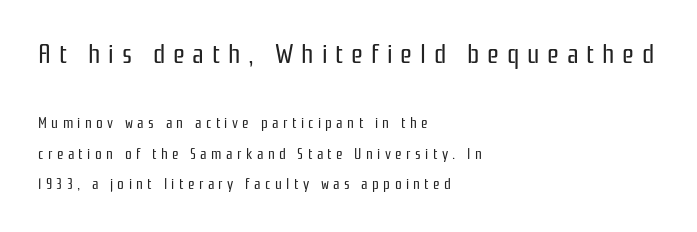
{"italic": "no", "bold": "no", "underline": "no", "align": "left", "line_spacing": "loose", "line_spacing_ratio": 2.03, "letter_spacing": "wide", "letter_spacing_em": 0.29, "larger_block": "first", "size_ratio": 1.8, "glyph_px": 27}
